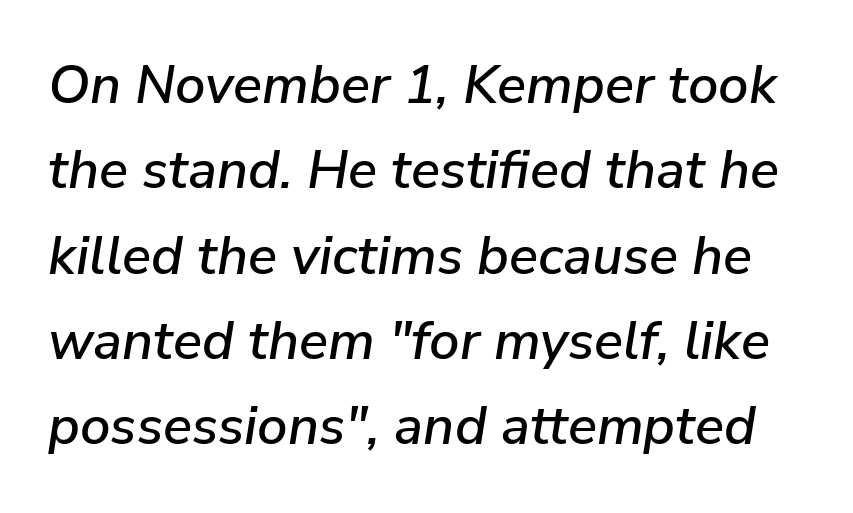
{"italic": "yes", "lean": "right", "slant_degrees": 9, "width": "normal", "stroke_contrast": "low", "x_height": "medium", "monospaced": "no", "underline": "no", "line_spacing": "normal", "line_spacing_ratio": 1.58, "letter_spacing": "normal", "letter_spacing_em": 0.0, "glyph_px": 54}
